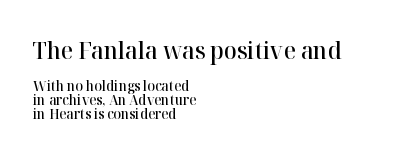
The rendering keeps characters at their native spacing. In this sample the first text group is rendered at the bigger scale. Notice how descenders almost collide with the ascenders below — that's tight leading. The paragraph shown leans on its left margin. This rendering features lettering with no underline. No italicization has been applied; the sample stays upright.
